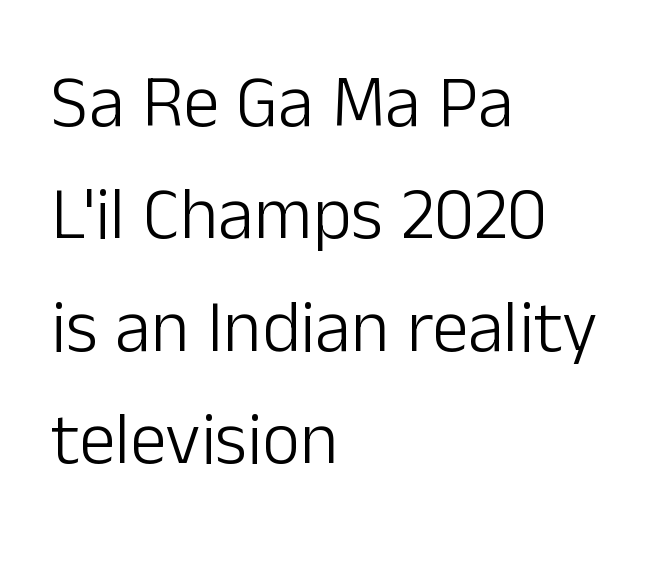
Q: Is the text bold? A: No.
Q: Is the text italic (slanted)? A: No, it is upright.
Q: Is the typeface a serif or a sans-serif typeface? A: Sans-serif.
Q: Is the text underlined? A: No.
Q: How is the paragraph aligned? A: Left-aligned.
Q: Is the spacing between letters normal or unusually wide? A: Normal.
Q: Is the spacing between lines tight, normal or loose? A: Normal.
Q: Width (condensed, normal, or wide)? A: Normal.
Q: Stroke contrast? A: Low.
Q: x-height? A: Medium.
Q: Monospaced? A: No.
